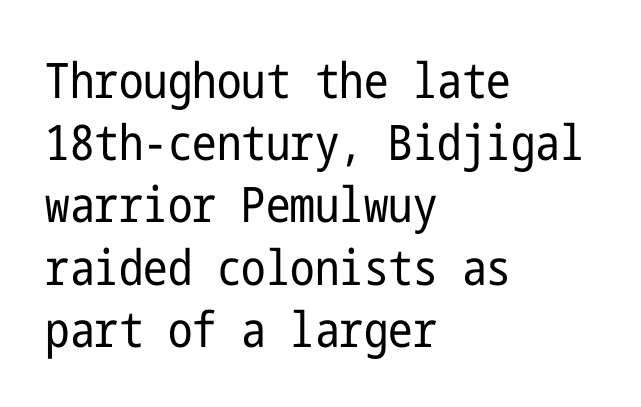
{"serif": "no", "italic": "no", "bold": "no", "weight": "regular", "width": "condensed", "stroke_contrast": "low", "x_height": "medium", "underline": "no", "align": "left", "line_spacing": "normal", "line_spacing_ratio": 1.27, "letter_spacing": "normal", "letter_spacing_em": 0.0, "glyph_px": 49}
